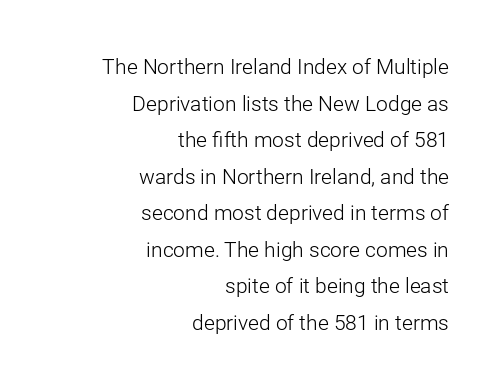
The image shows 21 px text type, upright; set right-aligned, line spacing 1.74x, normal letter spacing, not underlined.
